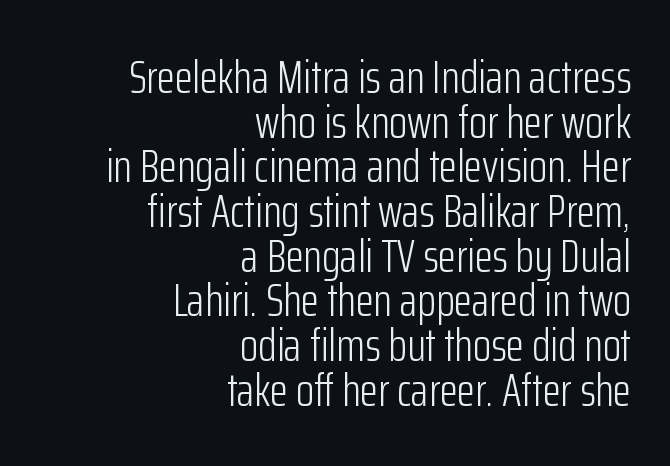
Q: Is the text bold? A: No.
Q: Is the text italic (slanted)? A: No, it is upright.
Q: Is the typeface a serif or a sans-serif typeface? A: Sans-serif.
Q: Is the text underlined? A: No.
Q: How is the paragraph aligned? A: Right-aligned.
Q: Is the spacing between letters normal or unusually wide? A: Normal.
Q: Is the spacing between lines tight, normal or loose? A: Tight.
Q: Width (condensed, normal, or wide)? A: Condensed.
Q: Stroke contrast? A: Low.
Q: x-height? A: Medium.
Q: Monospaced? A: No.
